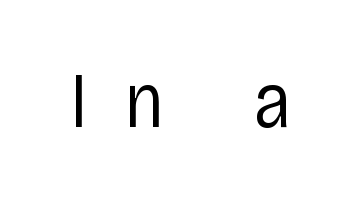
{"serif": "no", "italic": "no", "bold": "no", "weight": "regular", "width": "condensed", "stroke_contrast": "low", "x_height": "large", "monospaced": "no", "underline": "no", "letter_spacing": "wide", "letter_spacing_em": 0.46, "glyph_px": 79}
